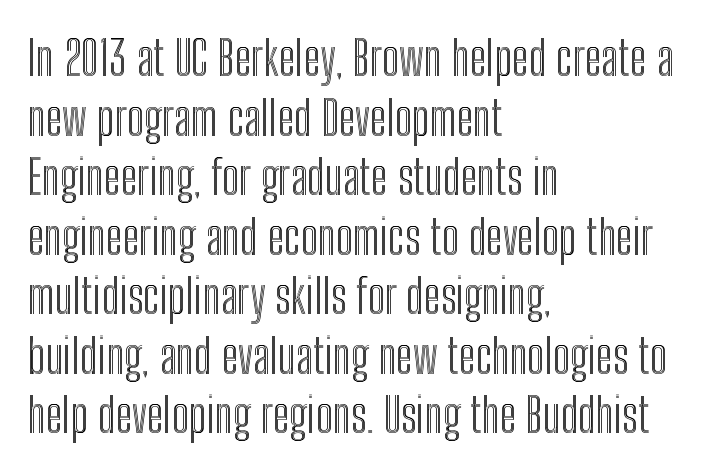
{"italic": "no", "width": "condensed", "x_height": "medium", "monospaced": "no", "underline": "no", "align": "left", "line_spacing_ratio": 1.24, "letter_spacing": "normal", "letter_spacing_em": 0.0, "glyph_px": 48}
